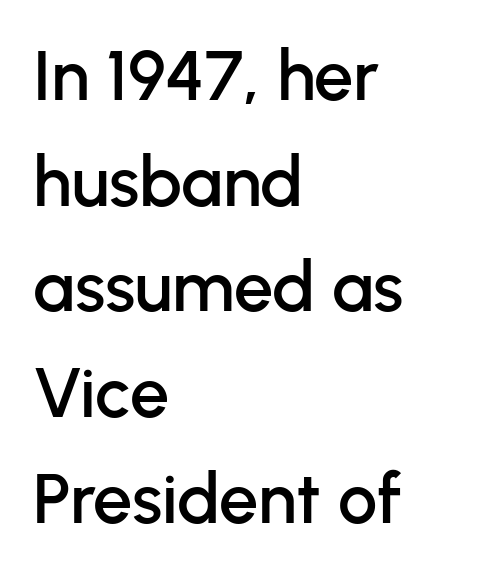
Do the letters lean? They stand straight. Proportional: the letters do not fall into vertical columns. One glance says typical: line gaps are just what's usual. Horizontal alignment here is leftward, the default for most running prose.
